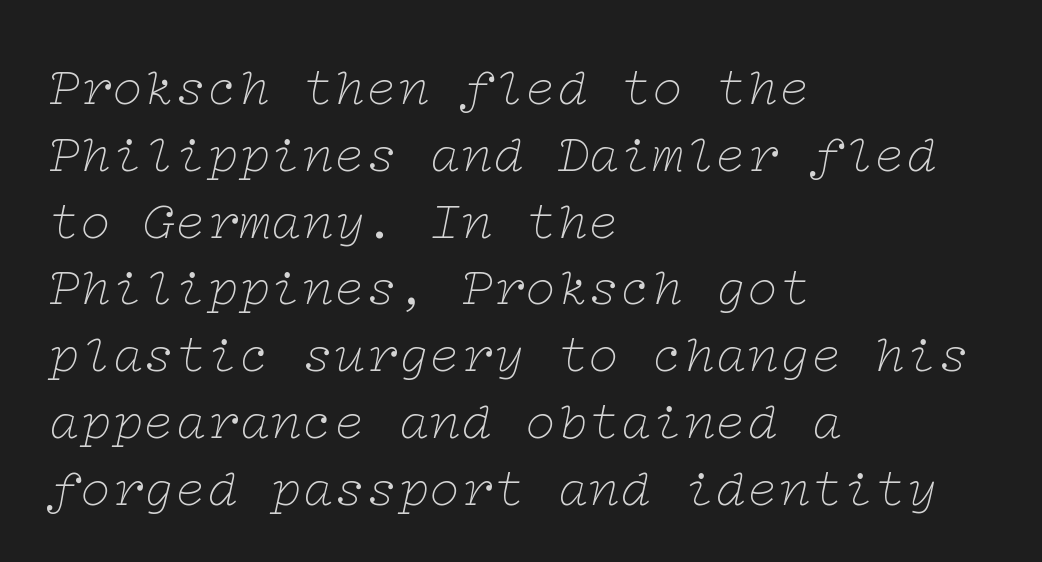
The image shows 53 px thin, wide serif type, italic (leaning right); set left-aligned, normal line spacing (1.26x), normal letter spacing, not underlined; low stroke contrast and a medium x-height.
